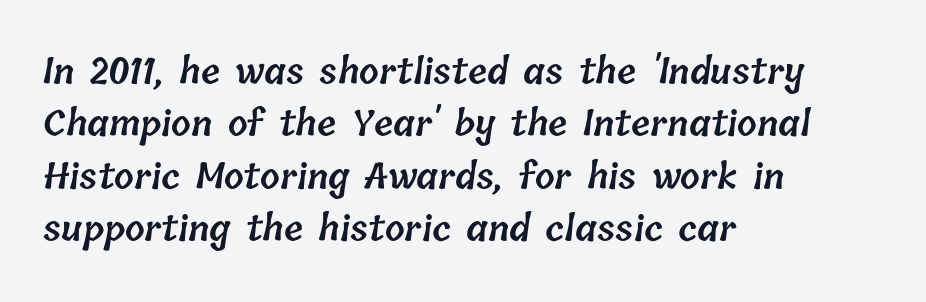
Leading matches the norm, producing a regular column. Students, note that the glyphs here touch the page at normal intervals. Each row of text sits above clean, open space. A typesetter would call this proportional, since set widths differ per character. The paragraph shown leans on its left margin. In terms of weight, the rendering is demibold, just under bold.
